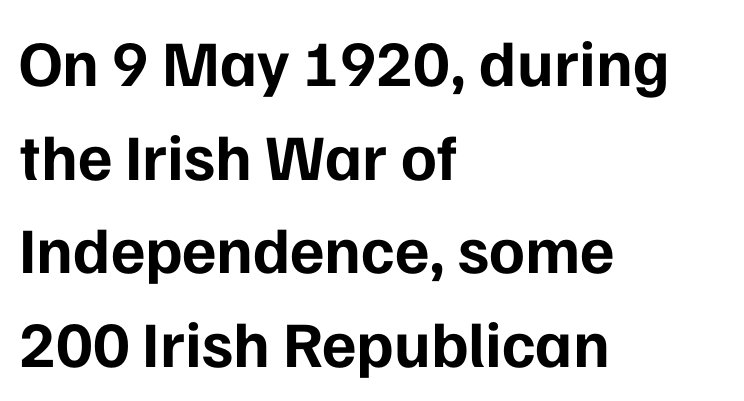
Q: Is the text bold? A: Yes.
Q: Is the text italic (slanted)? A: No, it is upright.
Q: Is the typeface a serif or a sans-serif typeface? A: Sans-serif.
Q: Is the text underlined? A: No.
Q: How is the paragraph aligned? A: Left-aligned.
Q: Is the spacing between letters normal or unusually wide? A: Normal.
Q: Is the spacing between lines tight, normal or loose? A: Normal.
Q: Width (condensed, normal, or wide)? A: Normal.
Q: Stroke contrast? A: Low.
Q: x-height? A: Medium.
Q: Monospaced? A: No.
